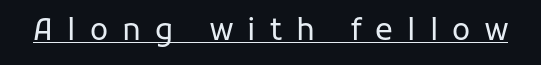
The image shows 30 px regular-weight sans-serif type, upright; set unusually wide letter spacing (+0.47 em), underlined; low stroke contrast and a medium x-height.
